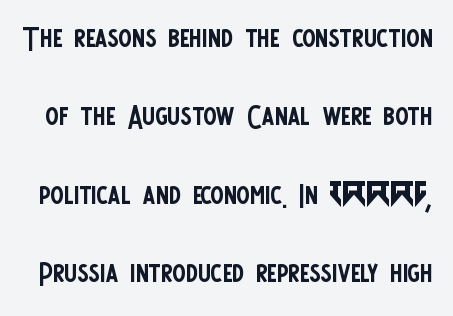
{"serif": "no", "italic": "no", "bold": "no", "weight": "regular", "width": "condensed", "stroke_contrast": "low", "x_height": "large", "monospaced": "no", "underline": "no", "line_spacing": "loose", "line_spacing_ratio": 1.96, "letter_spacing": "normal", "letter_spacing_em": 0.0, "glyph_px": 40}
